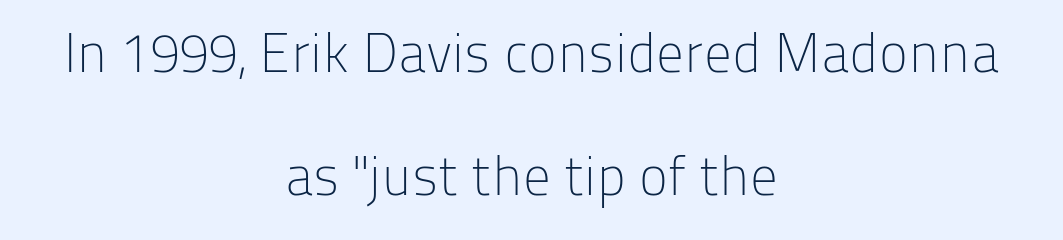
The image shows 55 px light sans-serif type, upright; set centered, loose line spacing (2.24x), normal letter spacing, not underlined; low stroke contrast and a medium x-height.
